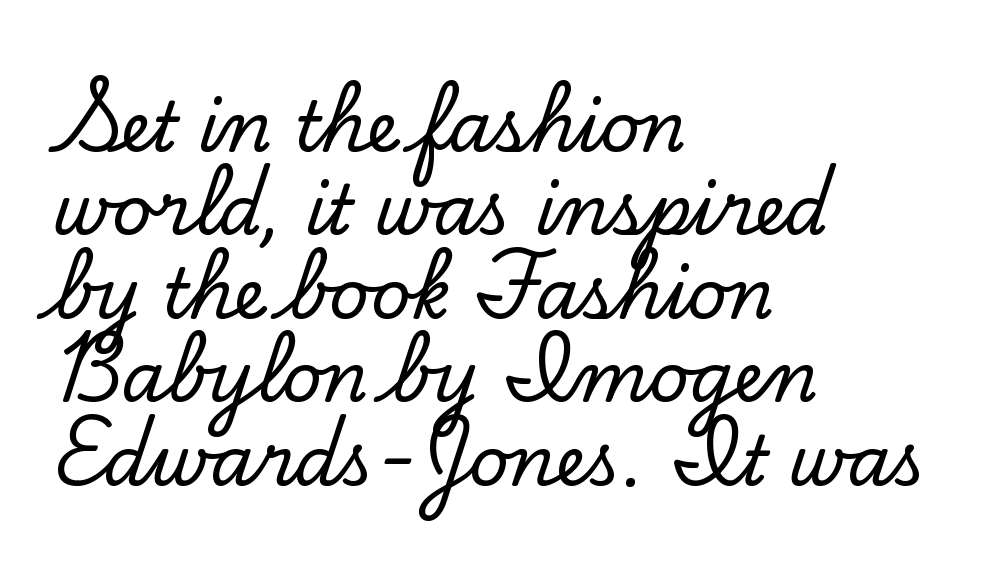
{"serif": "yes", "width": "normal", "stroke_contrast": "low", "x_height": "small", "monospaced": "no", "underline": "no", "align": "left", "line_spacing_ratio": 1.21, "letter_spacing": "normal", "letter_spacing_em": 0.0, "glyph_px": 69}
